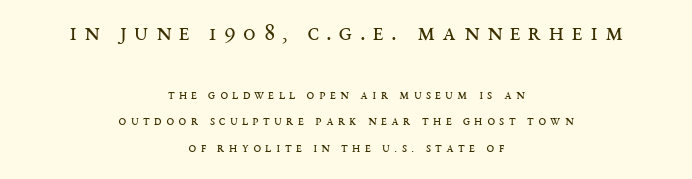
The strip under each line holds only bare page. A light-to-regular cut is what we see here. Which of the two is more prominent by size? The first, at the top. Inter-character spacing is expanded well beyond the font's built-in metrics.
